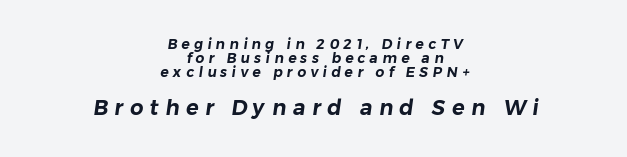
{"underline": "no", "align": "center", "line_spacing": "tight", "line_spacing_ratio": 1.01, "letter_spacing": "wide", "letter_spacing_em": 0.31, "larger_block": "second", "size_ratio": 1.5, "glyph_px": 21}
